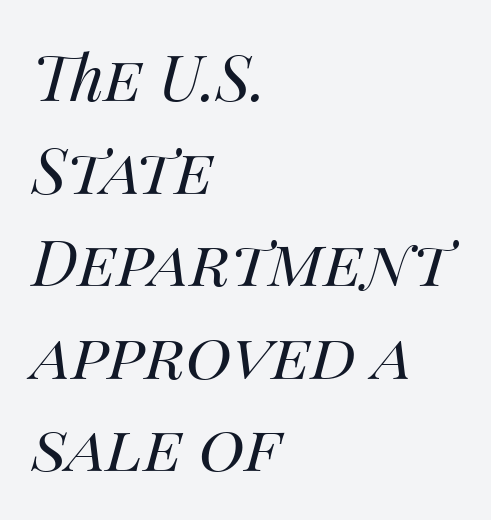
The image shows 63 px regular-weight type, italic (leaning right); set left-aligned, normal line spacing (1.47x), normal letter spacing, not underlined; medium stroke contrast and a large x-height.
